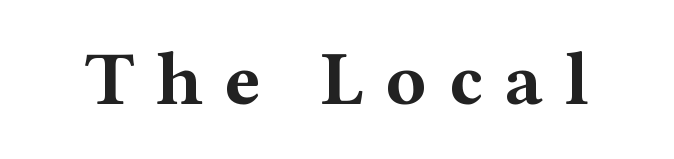
Italic? Not at all — the glyphs are vertical. The rendering uses a bold face; every stroke is thick and dark. What kind of face is this? One with serifs. The letters are spread apart with noticeably loose tracking. Any mark beneath the type? The region is blank.
